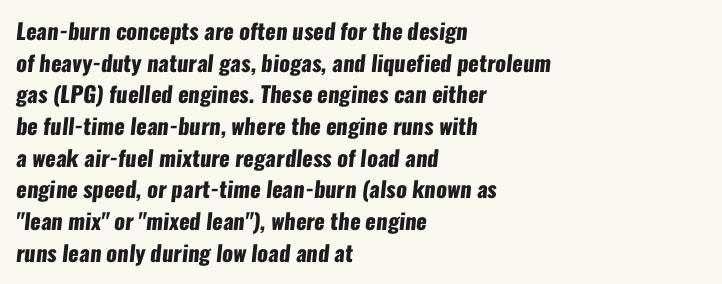
The image shows 22 px bold type; set left-aligned, normal line spacing (1.44x), normal letter spacing, not underlined.
